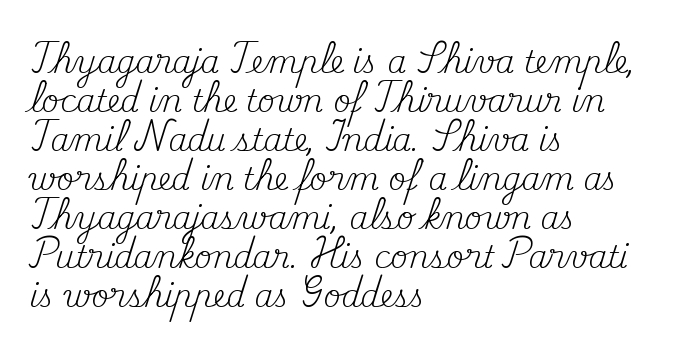
A normal amount of white space separates one row of letters from the next. Is the block centered? No — it sits flush against the left margin. Honestly, the letter spacing is just normal — you wouldn't notice it. The passage shown is not bold in any degree.
